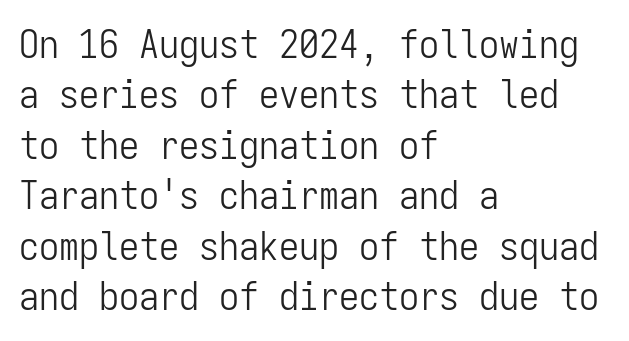
{"serif": "no", "italic": "no", "bold": "no", "weight": "light", "width": "condensed", "stroke_contrast": "low", "x_height": "medium", "monospaced": "yes", "underline": "no", "align": "left", "line_spacing": "normal", "line_spacing_ratio": 1.26, "letter_spacing": "normal", "letter_spacing_em": 0.0, "glyph_px": 40}
